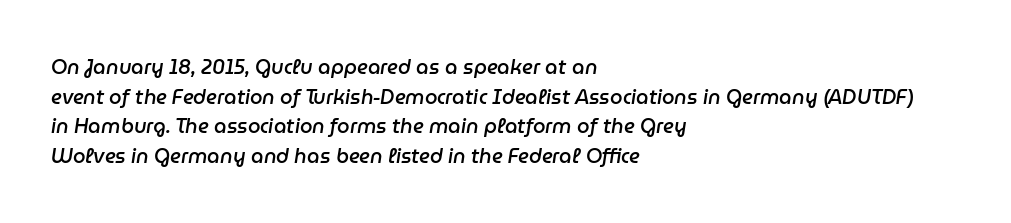
{"italic": "yes", "lean": "right", "slant_degrees": 9, "bold": "semi", "underline": "no", "align": "left", "line_spacing": "normal", "line_spacing_ratio": 1.48, "letter_spacing": "normal", "letter_spacing_em": 0.0, "glyph_px": 20}
